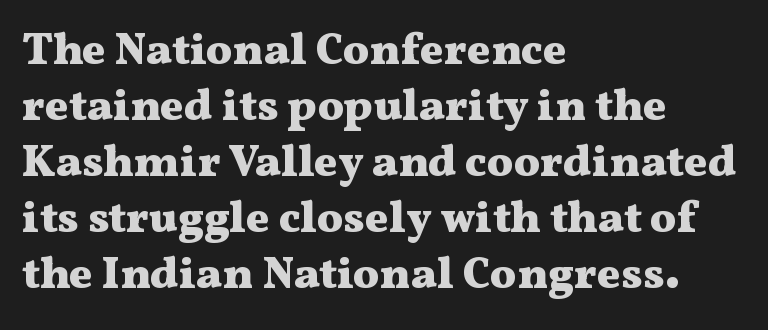
The image shows 44 px heavy, wide serif type, upright; set left-aligned, normal line spacing (1.27x), normal letter spacing, not underlined; medium stroke contrast and a medium x-height.
